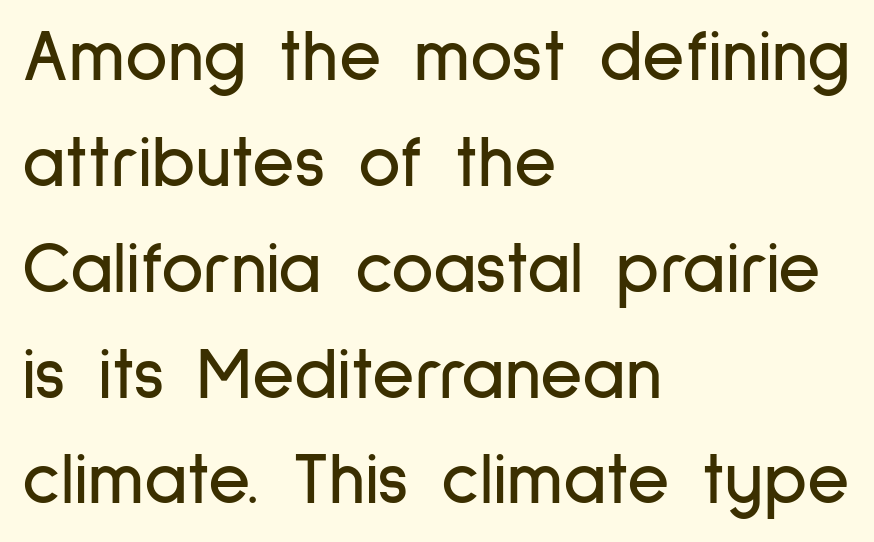
{"serif": "no", "italic": "no", "width": "condensed", "stroke_contrast": "low", "x_height": "medium", "monospaced": "no", "underline": "no", "align": "left", "line_spacing": "normal", "line_spacing_ratio": 1.45, "letter_spacing": "normal", "letter_spacing_em": 0.0, "glyph_px": 73}
